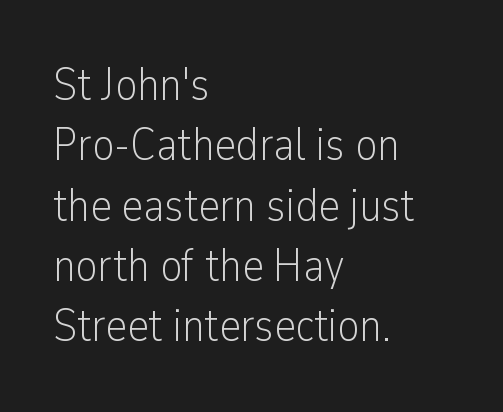
Glance below the letters and you will spot only blank space. Heaviness? Minimal to ordinary, like unemphasized prose. The type is set solid horizontally, with unmodified tracking. Typographically, this falls in the sans-serif category. Looks like regular typesetting: each glyph gets only the width it needs. In terms of leading, this rendering sits right in the middle.
